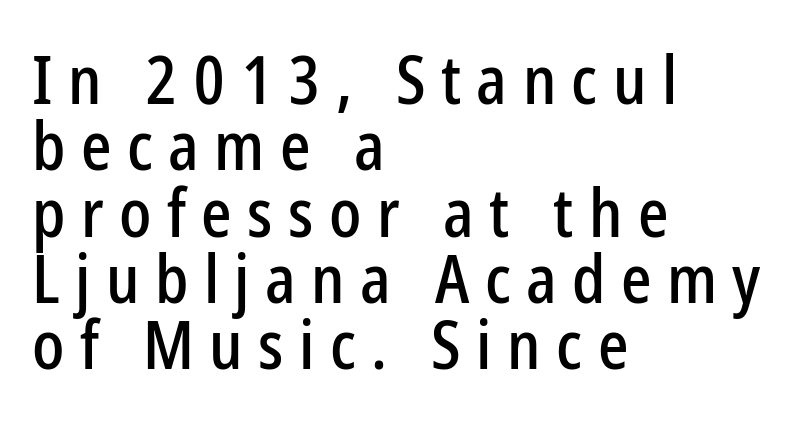
{"serif": "no", "italic": "no", "width": "condensed", "stroke_contrast": "low", "x_height": "medium", "monospaced": "no", "underline": "no", "align": "left", "line_spacing": "tight", "line_spacing_ratio": 0.99, "letter_spacing": "wide", "letter_spacing_em": 0.23, "glyph_px": 67}
